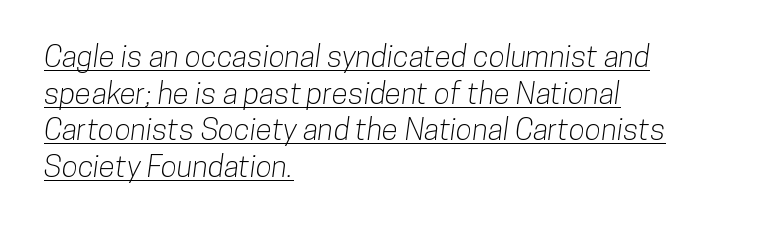
The passage shown is underscored from start to finish. Typographically, this falls in the sans-serif category. Do the characters align in a grid? No, the font is proportional. The paragraph shown leans on its left margin. In terms of letterspacing, this is plain default setting.
